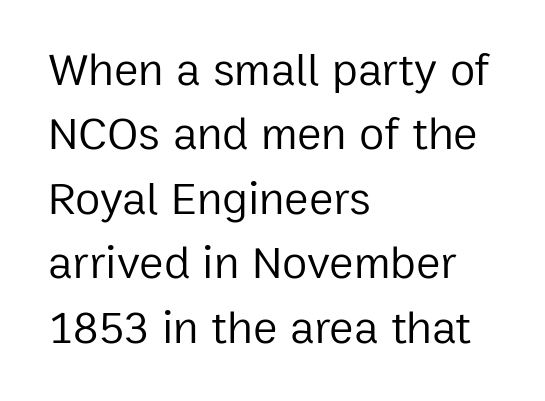
The image shows 46 px regular-weight sans-serif type, upright; set left-aligned, normal line spacing (1.4x), normal letter spacing, not underlined; low stroke contrast and a medium x-height.
